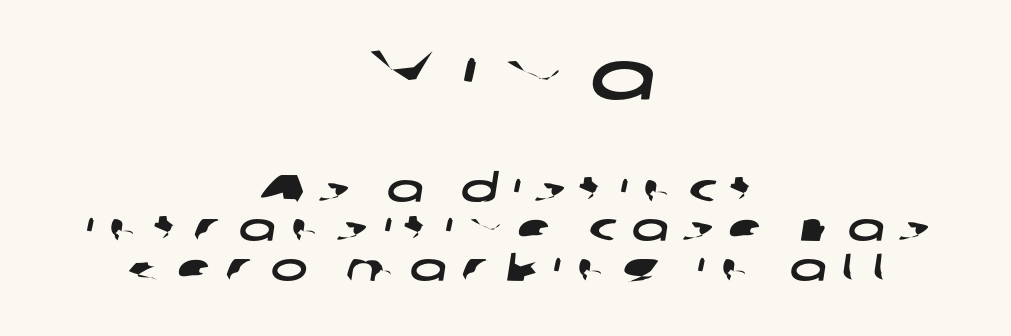
These lines are rendered in a variable-pitch font. Each word looks stretched out because of the extra space between its letters. Check where the strokes stop: nothing finishes them off — pure sans. Visually, the top section dominates because its glyphs are scaled up.
